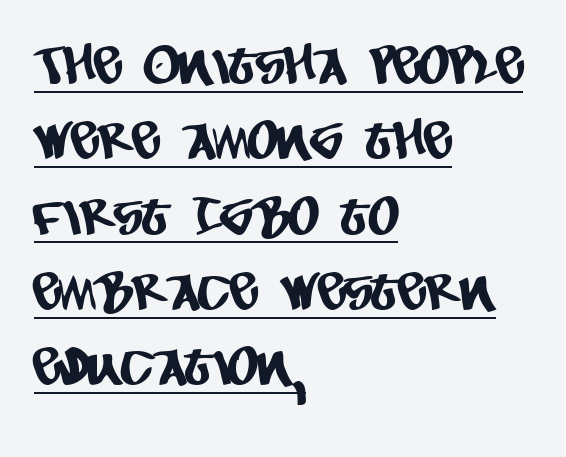
Has an underline been added? It has. A typesetter would call this zero additional tracking. The ragged edge is on the right, which tells us the setting is flush left. The letters advance in unequal steps, a hallmark of proportional type. This is sans-serif lettering, the kind often seen on screens and signage. Rows of type keep a routine distance in the vertical direction.
